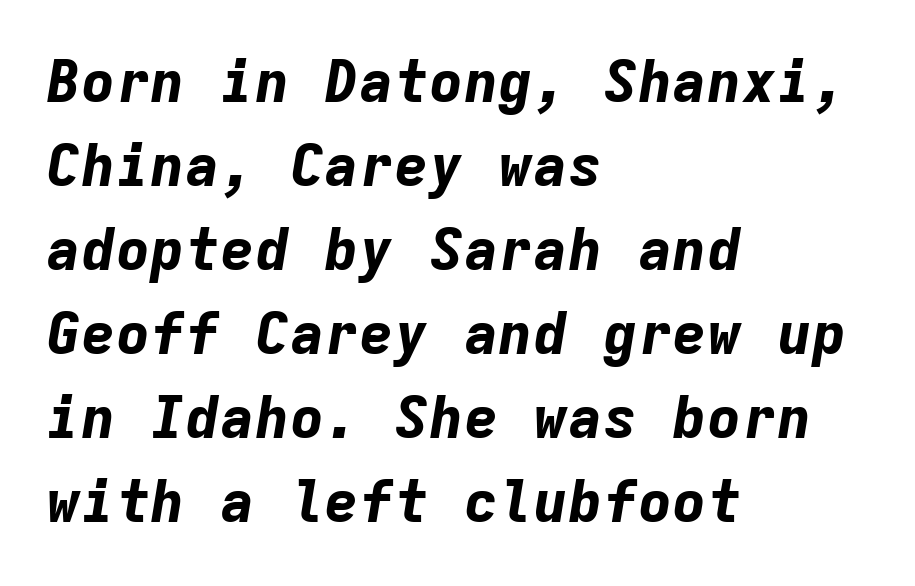
{"italic": "yes", "lean": "right", "slant_degrees": 9, "bold": "yes", "weight": "bold", "width": "normal", "stroke_contrast": "low", "x_height": "medium", "monospaced": "yes", "underline": "no", "align": "left", "line_spacing": "normal", "line_spacing_ratio": 1.45, "letter_spacing": "normal", "letter_spacing_em": 0.0, "glyph_px": 58}
